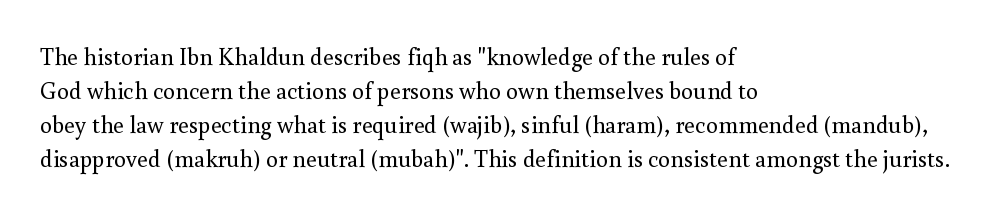
Just letters on the line, the space beneath them empty. The lines sit at an ordinary, default distance from one another. Reading down the block, your eye returns to a fixed left position each line. Think standard paragraph weight, or any step lighter than that.
